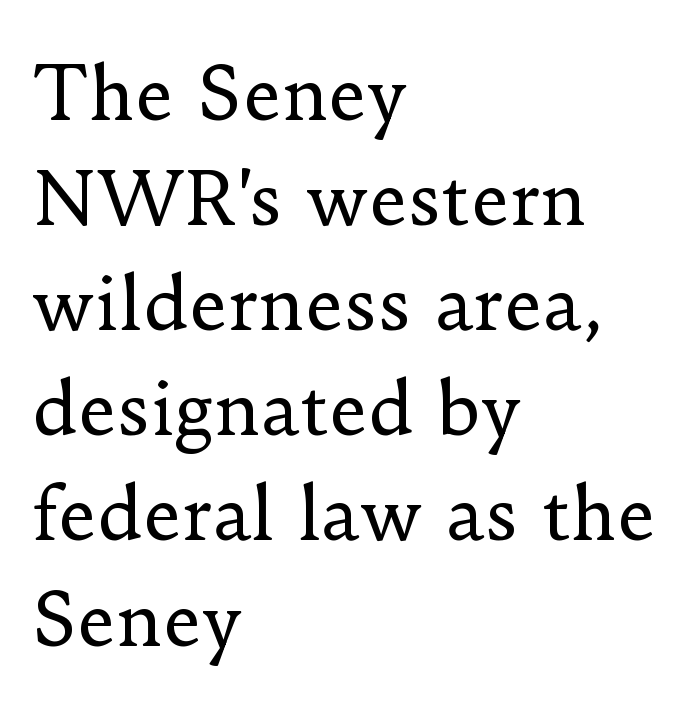
The image shows 73 px regular-weight serif type, upright; set left-aligned, normal line spacing (1.44x), normal letter spacing, not underlined; low stroke contrast and a small x-height.
